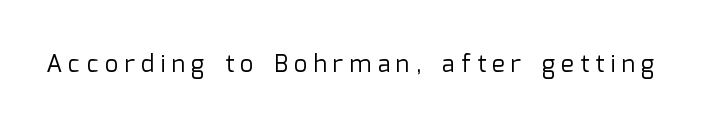
The image shows 24 px text type, upright; set unusually wide letter spacing (+0.26 em), not underlined.
